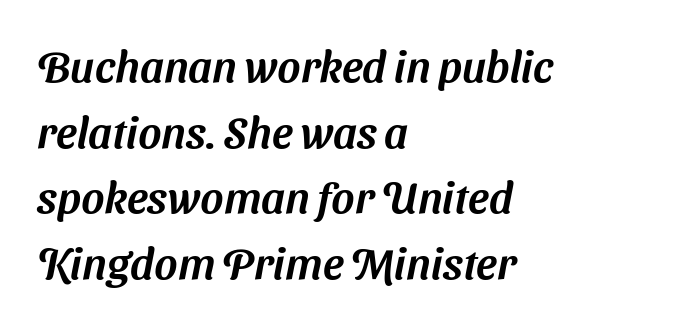
Typographically, this falls in the sans-serif category. The setting favours the left margin, as ordinary paragraphs usually do. Think of a printed novel: that variable character pitch is what you see here. Nobody drew a line under any word here. The passage shown has conventional tracking throughout. The leading is moderate, giving the passage an even texture.
